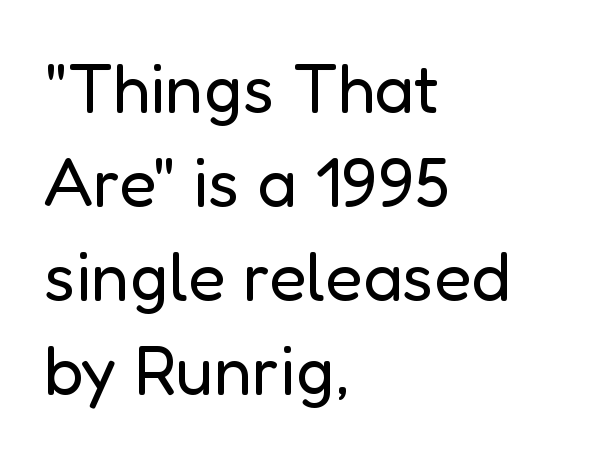
{"serif": "no", "italic": "no", "bold": "no", "weight": "regular", "width": "normal", "stroke_contrast": "low", "x_height": "medium", "monospaced": "no", "underline": "no", "align": "left", "line_spacing": "normal", "line_spacing_ratio": 1.36, "letter_spacing": "normal", "letter_spacing_em": 0.0, "glyph_px": 69}
